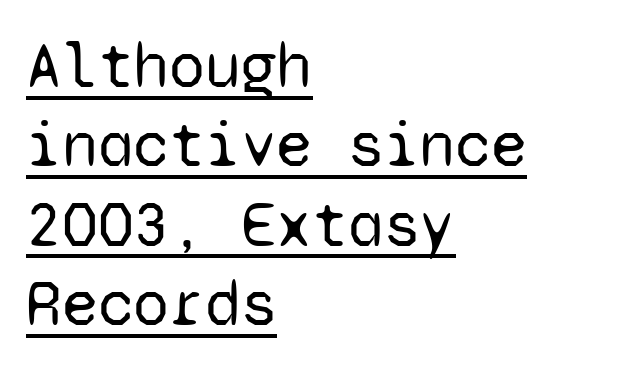
{"serif": "no", "italic": "no", "bold": "no", "weight": "regular", "width": "normal", "stroke_contrast": "low", "x_height": "medium", "monospaced": "yes", "underline": "yes", "align": "left", "line_spacing_ratio": 1.22, "letter_spacing": "normal", "letter_spacing_em": 0.0, "glyph_px": 65}
